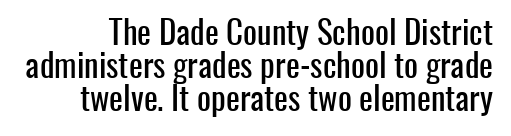
{"serif": "no", "italic": "no", "width": "condensed", "stroke_contrast": "low", "x_height": "medium", "monospaced": "no", "underline": "no", "line_spacing": "tight", "line_spacing_ratio": 1.0, "letter_spacing": "normal", "letter_spacing_em": 0.0, "glyph_px": 33}
